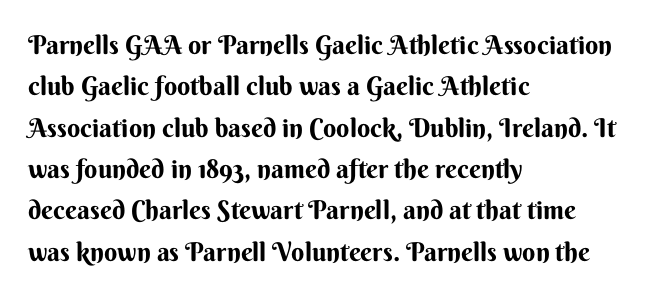
The image shows 26 px bold type, upright; set left-aligned, normal line spacing (1.59x), normal letter spacing, not underlined.
